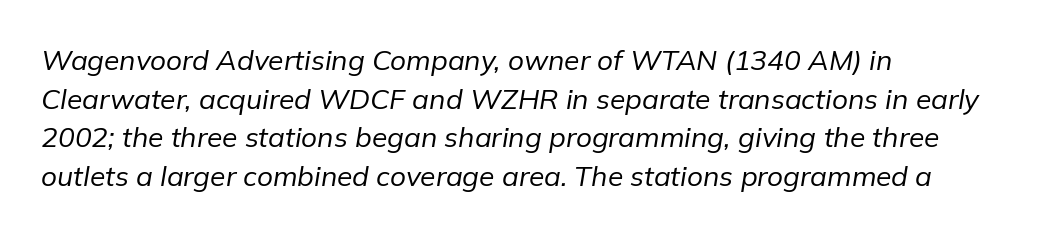
The image shows 28 px regular-weight type, italic (leaning right); set left-aligned, normal line spacing (1.38x), normal letter spacing, not underlined; low stroke contrast and a medium x-height.
